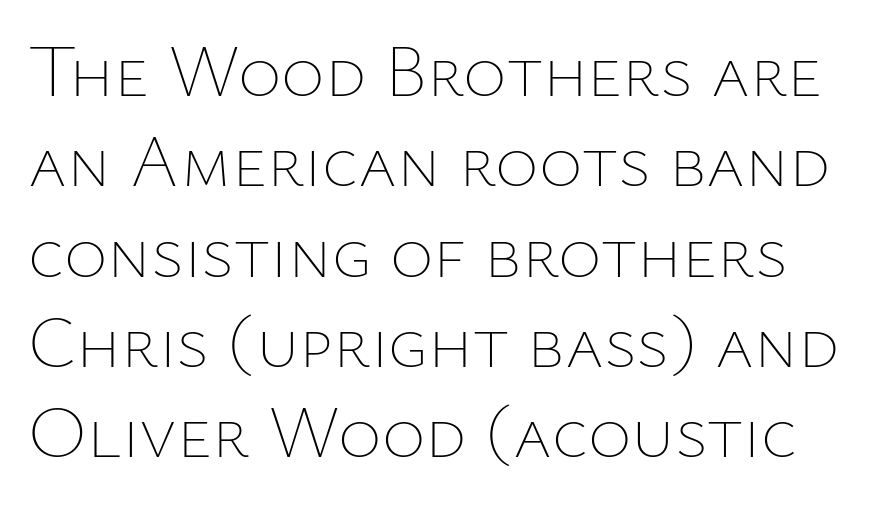
The type sits square on the baseline with zero lean. Spacing between characters is what you'd get straight out of the box. The characters are drawn with everyday or finer stroke widths. The letters advance in unequal steps, a hallmark of proportional type.
